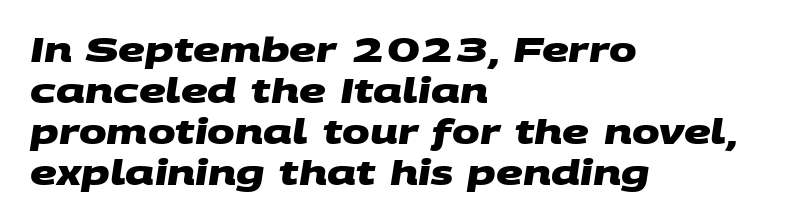
{"serif": "no", "bold": "yes", "weight": "heavy", "width": "wide", "stroke_contrast": "medium", "x_height": "large", "monospaced": "no", "underline": "no", "align": "left", "line_spacing_ratio": 1.24, "letter_spacing": "normal", "letter_spacing_em": 0.0, "glyph_px": 33}
